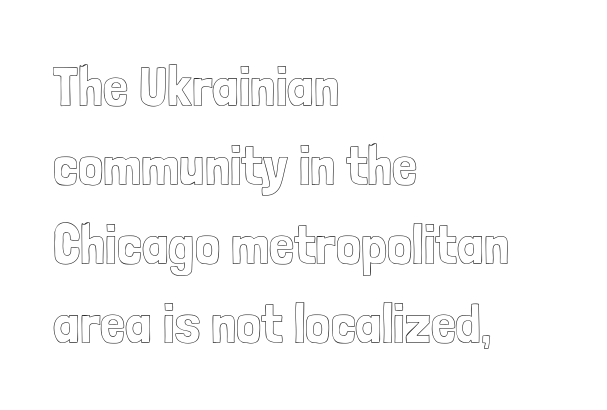
The face used here is rendered with its standard letterfit. The lettering holds an erect, upright posture throughout. This sample keeps an unexceptional amount of space between lines. The letters advance in unequal steps, a hallmark of proportional type. Each row of text sits above clean, open space. Typeset ragged right — the left edge is the straight one.
